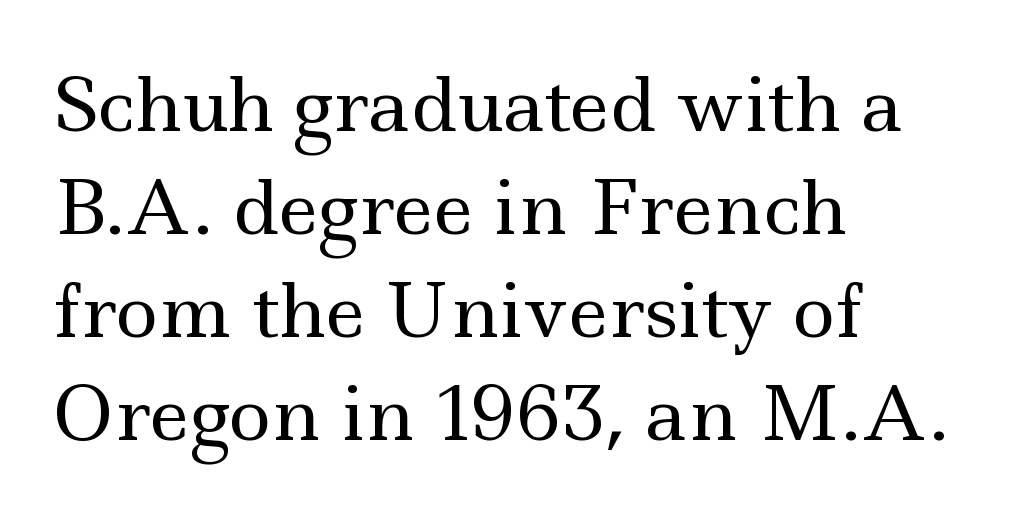
Tracking value appears to be zero — textbook default spacing. Unlike italic type, these characters show no tilt at all. Whoever set this chose a conventional vertical rhythm. In terms of letterform style, serifs are clearly present. Beneath every word, the page is bare. These lines are rendered in a variable-pitch font.
